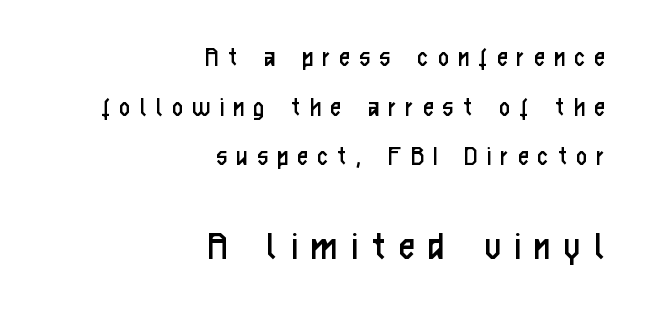
Q: Is the text bold? A: No.
Q: Is the text italic (slanted)? A: No, it is upright.
Q: Is the typeface a serif or a sans-serif typeface? A: Sans-serif.
Q: Is the text underlined? A: No.
Q: How is the paragraph aligned? A: Right-aligned.
Q: Is the spacing between letters normal or unusually wide? A: Unusually wide.
Q: Which block of text is set in a larger size, the first (top) or the second (bottom)? A: The second (bottom) one.
Q: Width (condensed, normal, or wide)? A: Condensed.
Q: Stroke contrast? A: Low.
Q: x-height? A: Medium.
Q: Monospaced? A: No.
